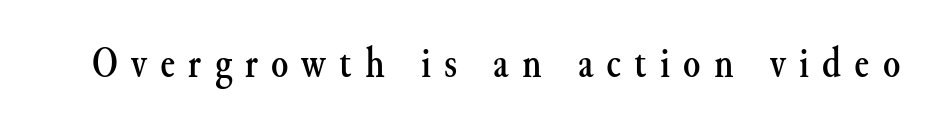
The image shows 44 px serif type, upright; set unusually wide letter spacing (+0.3 em), not underlined; medium stroke contrast and a small x-height.
